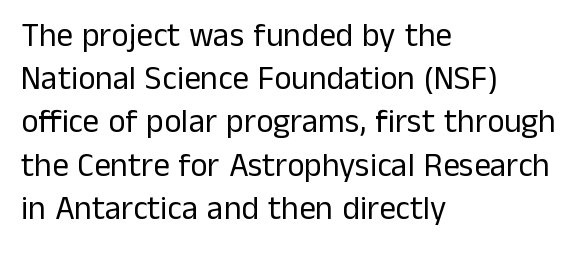
The letters sit at their default tracking, neither squeezed nor spread. Notice how the stems are strictly vertical — no italics here. The lines sit at an ordinary, default distance from one another. Is this a fixed-width face? No — the glyphs have proportional, varying widths.
